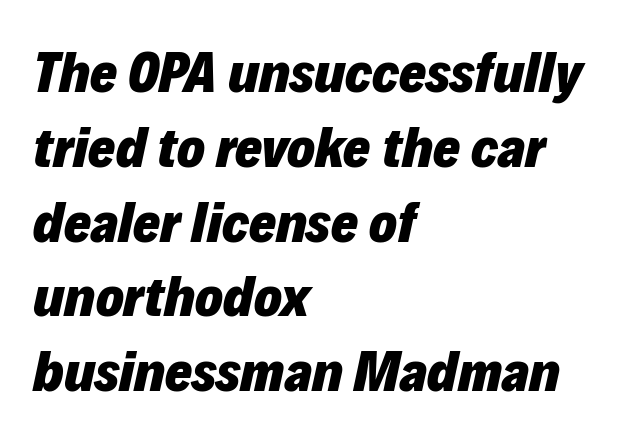
The image shows 58 px heavy type, italic (leaning right); set left-aligned, normal line spacing (1.29x), normal letter spacing, not underlined; low stroke contrast and a medium x-height.
